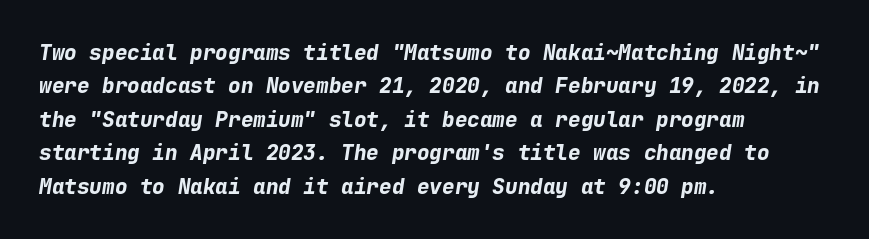
Teacher's note: observe the even left margin — that is flush-left alignment. Slanted lettering throughout. Emphasis by weight is at full strength: bold. Any mark beneath the type? The region is blank. Nothing unusual about the tracking: characters are spaced as the font intends. The block of text has a typical density, with ordinary space between rows.
